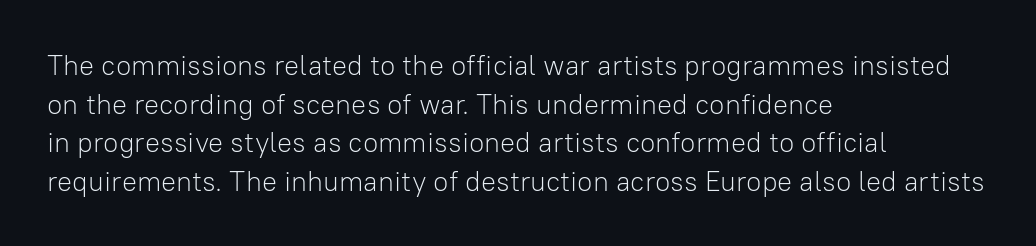
The image shows 28 px light sans-serif type, upright; set left-aligned, normal line spacing (1.38x), normal letter spacing, not underlined; low stroke contrast and a medium x-height.
